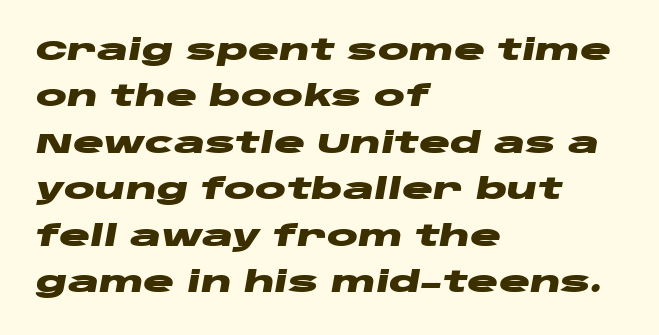
Q: Is the text bold? A: Yes.
Q: Is the text italic (slanted)? A: Yes, it leans right by about 10 degrees.
Q: Is the text underlined? A: No.
Q: How is the paragraph aligned? A: Left-aligned.
Q: Is the spacing between letters normal or unusually wide? A: Normal.
Q: Is the spacing between lines tight, normal or loose? A: Normal.
Q: Width (condensed, normal, or wide)? A: Wide.
Q: Stroke contrast? A: Low.
Q: x-height? A: Large.
Q: Monospaced? A: No.
